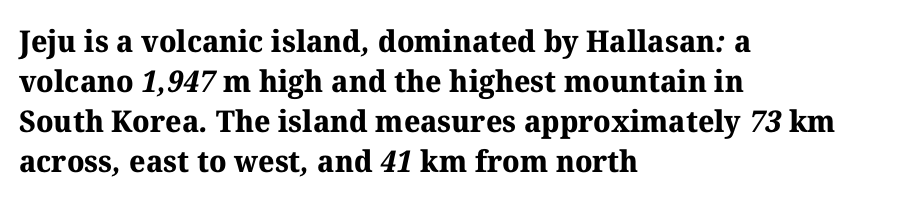
This rendering features lettering with no underline. Is this a fixed-width face? No — the glyphs have proportional, varying widths. A typesetter would call this zero additional tracking. Regarding leading, the lines here are spaced in the standard way.
